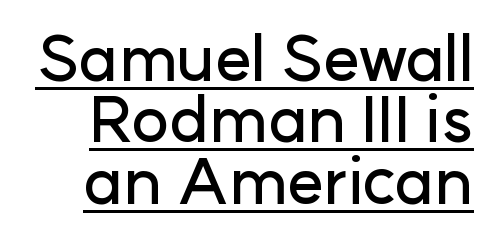
Q: Is the text italic (slanted)? A: No, it is upright.
Q: Is the typeface a serif or a sans-serif typeface? A: Sans-serif.
Q: Is the text underlined? A: Yes.
Q: Is the spacing between letters normal or unusually wide? A: Normal.
Q: Is the spacing between lines tight, normal or loose? A: Tight.
Q: Width (condensed, normal, or wide)? A: Normal.
Q: Stroke contrast? A: Low.
Q: x-height? A: Medium.
Q: Monospaced? A: No.
